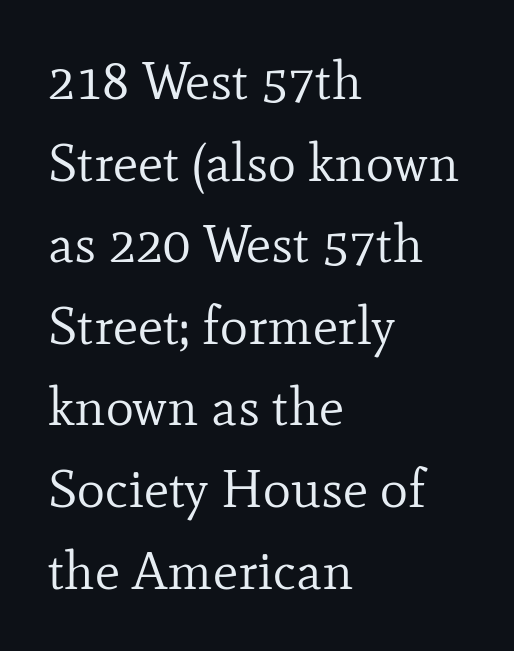
{"serif": "yes", "italic": "no", "bold": "no", "weight": "regular", "width": "normal", "stroke_contrast": "low", "x_height": "small", "monospaced": "no", "underline": "no", "align": "left", "line_spacing": "normal", "line_spacing_ratio": 1.54, "letter_spacing": "normal", "letter_spacing_em": 0.0, "glyph_px": 53}
